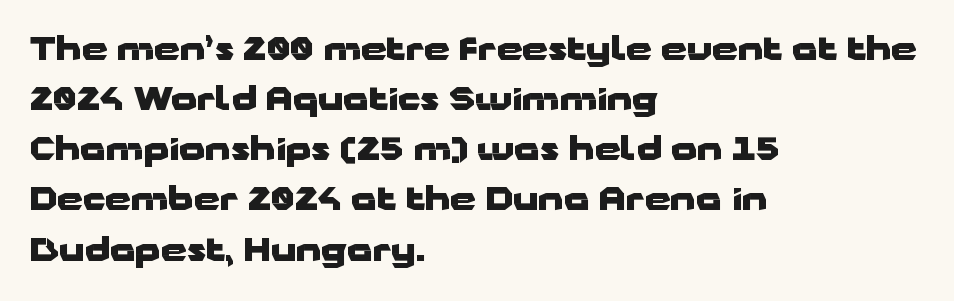
Q: Is the text bold? A: Yes.
Q: Is the text italic (slanted)? A: No, it is upright.
Q: Is the typeface a serif or a sans-serif typeface? A: Sans-serif.
Q: Is the text underlined? A: No.
Q: How is the paragraph aligned? A: Left-aligned.
Q: Is the spacing between letters normal or unusually wide? A: Normal.
Q: Is the spacing between lines tight, normal or loose? A: Normal.
Q: Width (condensed, normal, or wide)? A: Wide.
Q: Stroke contrast? A: Low.
Q: x-height? A: Medium.
Q: Monospaced? A: No.
